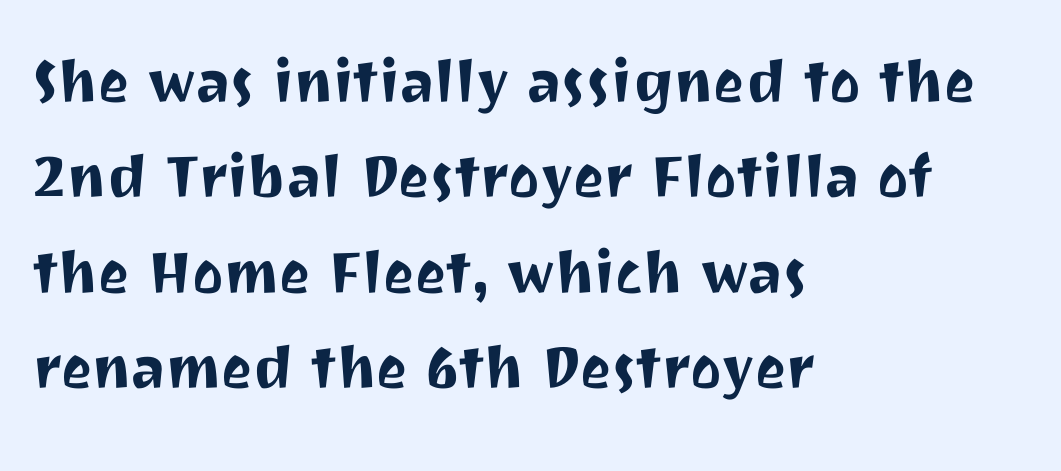
Q: Is the text italic (slanted)? A: No, it is upright.
Q: Is the typeface a serif or a sans-serif typeface? A: Sans-serif.
Q: Is the text underlined? A: No.
Q: How is the paragraph aligned? A: Left-aligned.
Q: Is the spacing between letters normal or unusually wide? A: Normal.
Q: Is the spacing between lines tight, normal or loose? A: Normal.
Q: Width (condensed, normal, or wide)? A: Normal.
Q: Stroke contrast? A: Medium.
Q: x-height? A: Medium.
Q: Monospaced? A: No.
